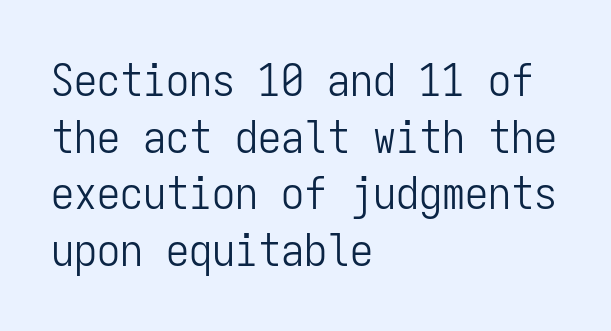
Every character sits straight up, as roman type does. Typeset ragged right — the left edge is the straight one. Bold? No — there's no thickening of the strokes. Font category for this specimen: sans-serif. The space directly below the letters is spotless.
